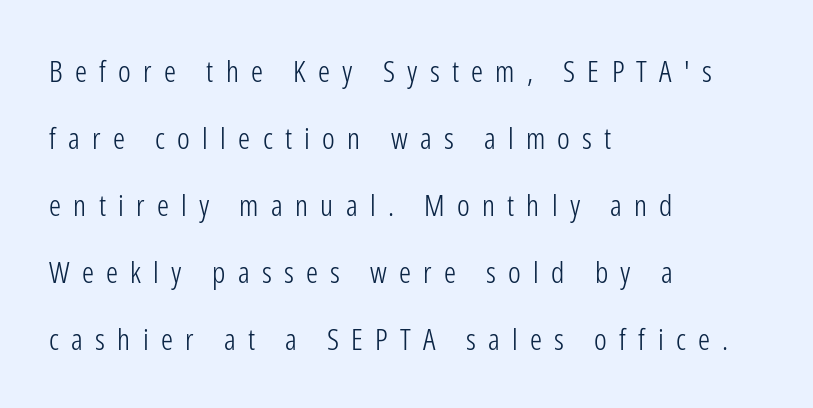
{"serif": "no", "italic": "no", "bold": "no", "weight": "light", "width": "condensed", "stroke_contrast": "low", "x_height": "medium", "monospaced": "no", "underline": "no", "align": "left", "line_spacing": "loose", "line_spacing_ratio": 2.23, "letter_spacing": "wide", "letter_spacing_em": 0.41, "glyph_px": 30}
